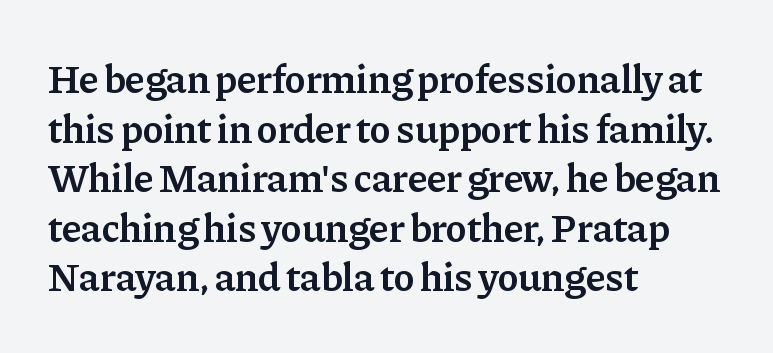
{"serif": "yes", "italic": "no", "bold": "semi", "weight": "semibold", "width": "normal", "stroke_contrast": "low", "x_height": "medium", "monospaced": "no", "underline": "no", "align": "left", "line_spacing_ratio": 1.24, "letter_spacing": "normal", "letter_spacing_em": 0.0, "glyph_px": 40}
